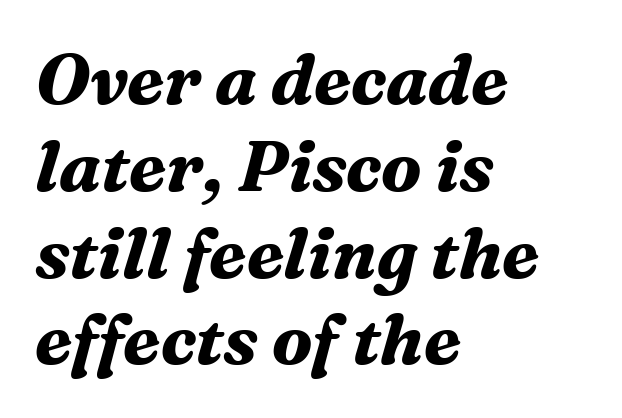
Rendered with sloped, italic letterforms. Horizontally, the lines are justified to the leading edge only. Type style note: has serifs. This sample has the flowing, uneven cadence of proportional lettering.
